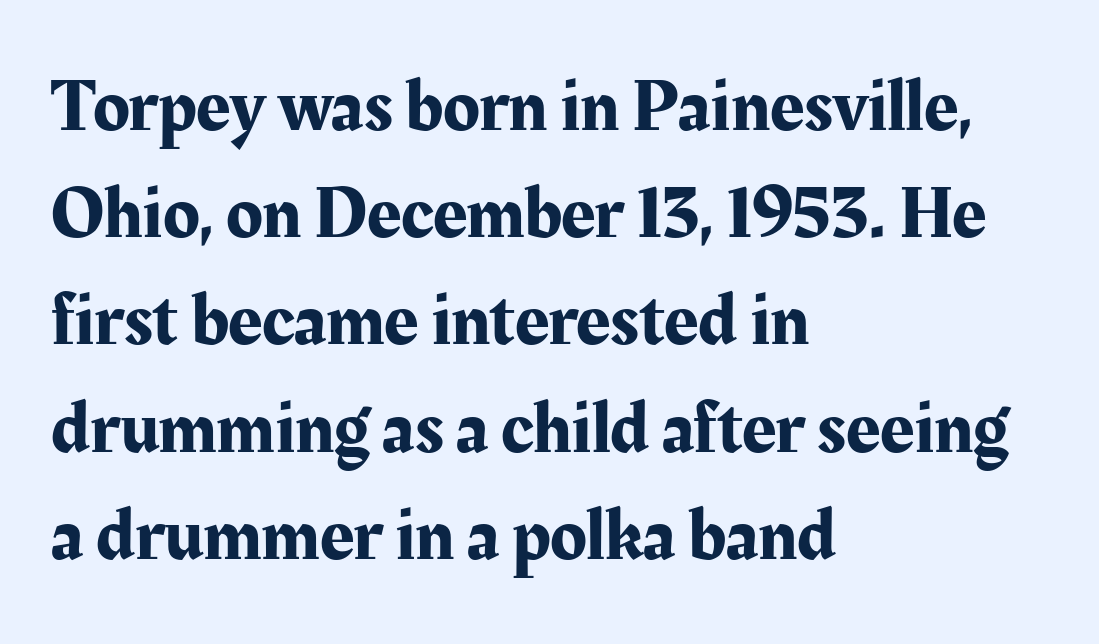
Do the characters align in a grid? No, the font is proportional. This rendering employs a face with finishing strokes, i.e., a serif. The paragraph shown leans on its left margin. Caption: standard tracking, unaltered. The lines sit at an ordinary, default distance from one another. Nobody drew a line under any word here.
